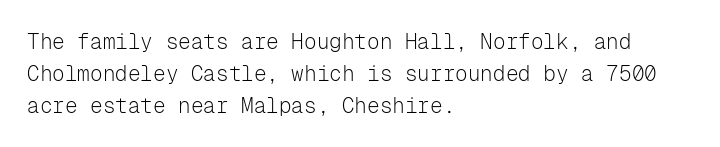
The image shows 21 px text type, upright; set left-aligned, normal line spacing (1.52x), normal letter spacing, not underlined.
